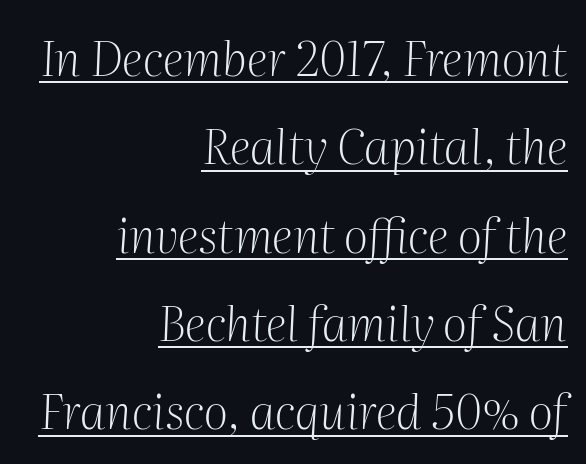
Q: Is the text bold? A: No.
Q: Is the text italic (slanted)? A: Yes, it leans right by about 2 degrees.
Q: Is the typeface a serif or a sans-serif typeface? A: Serif.
Q: Is the text underlined? A: Yes.
Q: How is the paragraph aligned? A: Right-aligned.
Q: Is the spacing between letters normal or unusually wide? A: Normal.
Q: Width (condensed, normal, or wide)? A: Normal.
Q: Stroke contrast? A: Medium.
Q: x-height? A: Medium.
Q: Monospaced? A: No.
